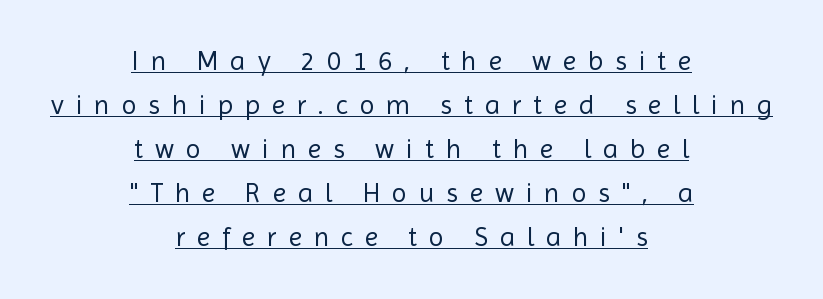
Q: Is the text bold? A: No.
Q: Is the text italic (slanted)? A: No, it is upright.
Q: Is the text underlined? A: Yes.
Q: How is the paragraph aligned? A: Centered.
Q: Is the spacing between letters normal or unusually wide? A: Unusually wide.
Q: Is the spacing between lines tight, normal or loose? A: Normal.
